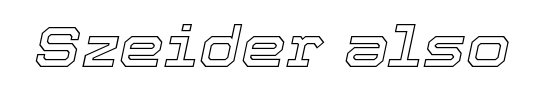
{"italic": "yes", "lean": "right", "slant_degrees": 12, "width": "normal", "x_height": "medium", "monospaced": "no", "underline": "no", "letter_spacing": "normal", "letter_spacing_em": 0.0, "glyph_px": 57}
